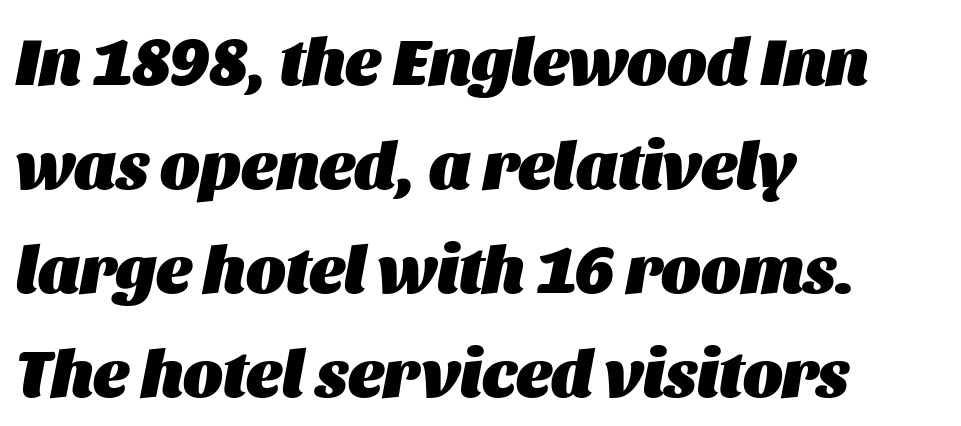
Q: Is the text bold? A: Yes.
Q: Is the text italic (slanted)? A: Yes, it leans right by about 11 degrees.
Q: Is the text underlined? A: No.
Q: How is the paragraph aligned? A: Left-aligned.
Q: Is the spacing between letters normal or unusually wide? A: Normal.
Q: Is the spacing between lines tight, normal or loose? A: Normal.
Q: Width (condensed, normal, or wide)? A: Normal.
Q: Stroke contrast? A: Medium.
Q: x-height? A: Large.
Q: Monospaced? A: No.
